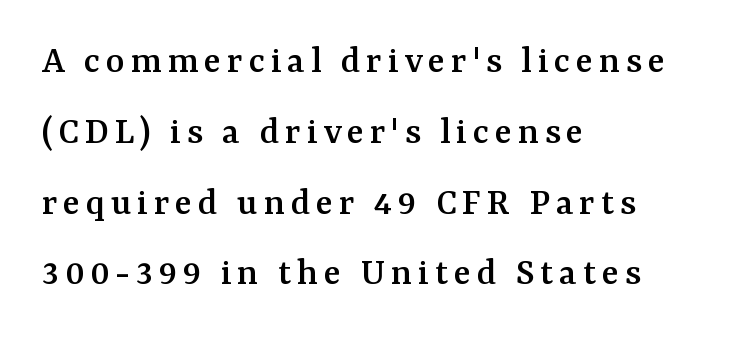
{"serif": "yes", "italic": "no", "width": "normal", "stroke_contrast": "medium", "x_height": "medium", "monospaced": "no", "underline": "no", "align": "left", "line_spacing_ratio": 1.77, "glyph_px": 40}
